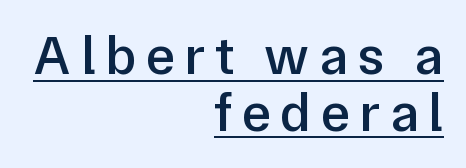
The image shows 55 px semibold sans-serif type, upright; set right-aligned, tight line spacing (1.03x), underlined; low stroke contrast and a medium x-height.
